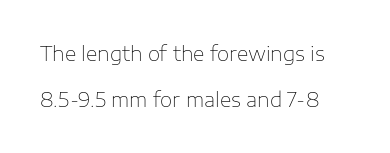
{"italic": "no", "bold": "no", "underline": "no", "line_spacing": "loose", "line_spacing_ratio": 2.31, "letter_spacing": "normal", "letter_spacing_em": 0.0, "glyph_px": 20}
